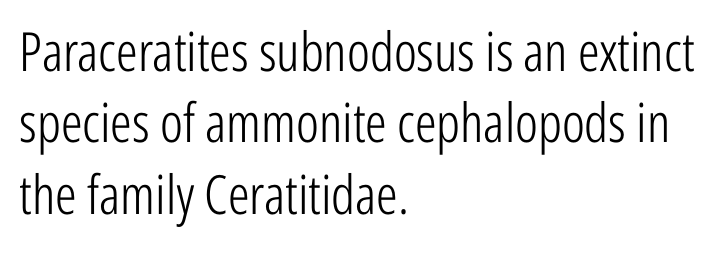
Q: Is the text bold? A: No.
Q: Is the text italic (slanted)? A: No, it is upright.
Q: Is the typeface a serif or a sans-serif typeface? A: Sans-serif.
Q: Is the text underlined? A: No.
Q: How is the paragraph aligned? A: Left-aligned.
Q: Is the spacing between letters normal or unusually wide? A: Normal.
Q: Is the spacing between lines tight, normal or loose? A: Normal.
Q: Width (condensed, normal, or wide)? A: Condensed.
Q: Stroke contrast? A: Low.
Q: x-height? A: Medium.
Q: Monospaced? A: No.
